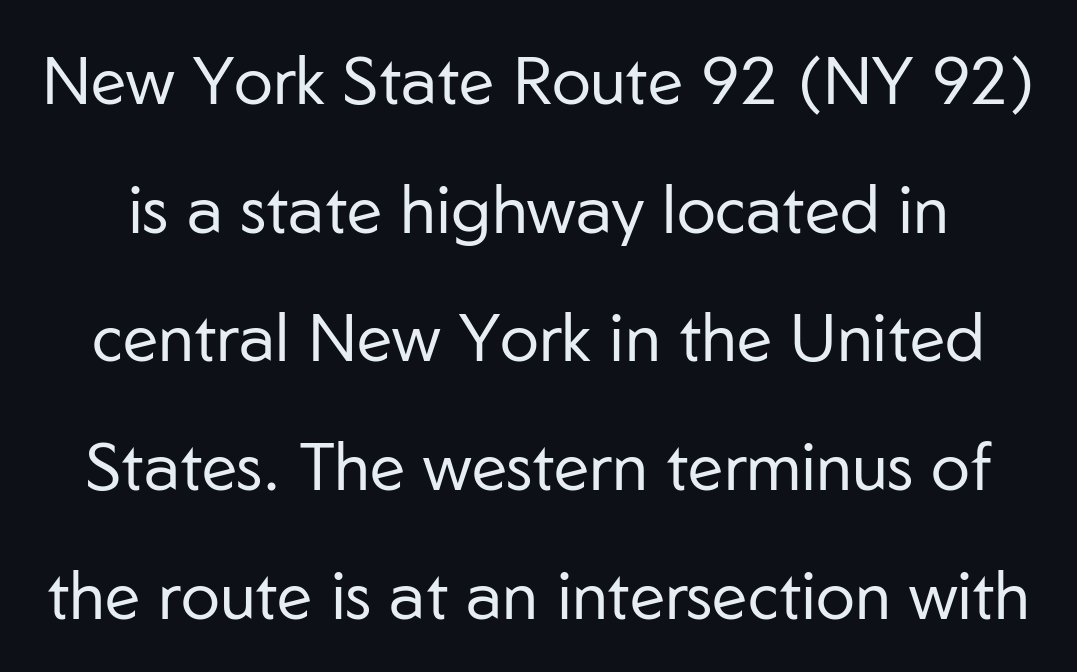
Q: Is the text bold? A: No.
Q: Is the text italic (slanted)? A: No, it is upright.
Q: Is the typeface a serif or a sans-serif typeface? A: Sans-serif.
Q: Is the text underlined? A: No.
Q: Is the spacing between letters normal or unusually wide? A: Normal.
Q: Is the spacing between lines tight, normal or loose? A: Loose.
Q: Width (condensed, normal, or wide)? A: Normal.
Q: Stroke contrast? A: Low.
Q: x-height? A: Medium.
Q: Monospaced? A: No.
